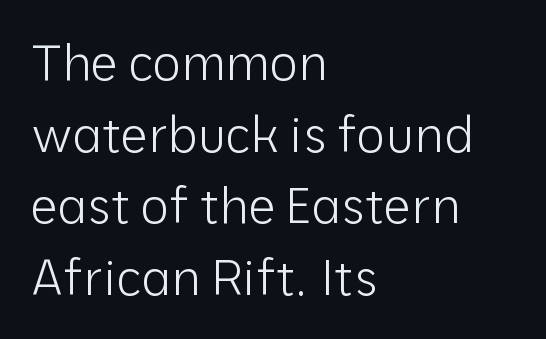
Q: Is the text bold? A: No.
Q: Is the text italic (slanted)? A: No, it is upright.
Q: Is the typeface a serif or a sans-serif typeface? A: Sans-serif.
Q: Is the text underlined? A: No.
Q: How is the paragraph aligned? A: Left-aligned.
Q: Is the spacing between letters normal or unusually wide? A: Normal.
Q: Is the spacing between lines tight, normal or loose? A: Normal.
Q: Width (condensed, normal, or wide)? A: Normal.
Q: Stroke contrast? A: Low.
Q: x-height? A: Medium.
Q: Monospaced? A: No.
